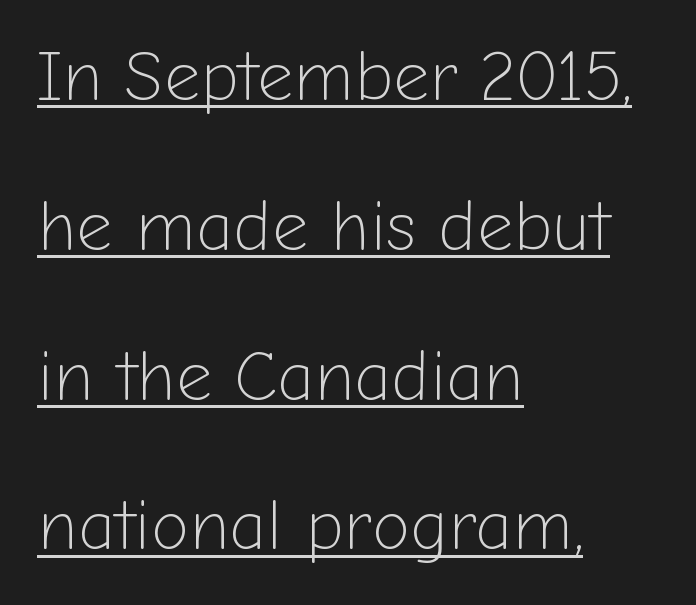
{"serif": "no", "italic": "no", "bold": "no", "weight": "light", "width": "normal", "stroke_contrast": "low", "x_height": "medium", "monospaced": "no", "underline": "yes", "align": "left", "line_spacing": "loose", "line_spacing_ratio": 2.14, "letter_spacing": "normal", "letter_spacing_em": 0.0, "glyph_px": 70}
